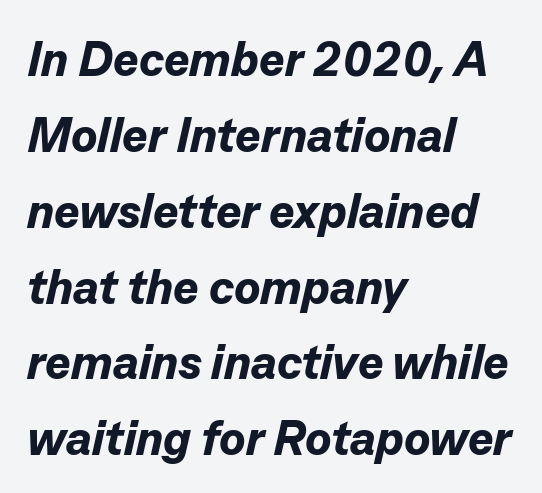
The image shows 48 px bold type, italic (leaning right); set left-aligned, normal line spacing (1.58x), normal letter spacing, not underlined; low stroke contrast and a medium x-height.
